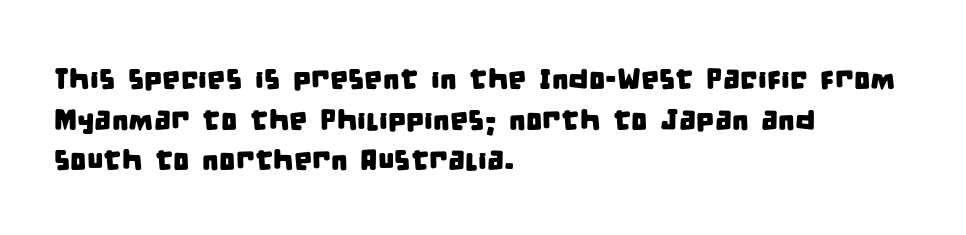
{"serif": "no", "width": "condensed", "stroke_contrast": "low", "x_height": "large", "monospaced": "no", "underline": "no", "align": "left", "line_spacing": "normal", "line_spacing_ratio": 1.4, "letter_spacing": "normal", "letter_spacing_em": 0.0, "glyph_px": 29}
